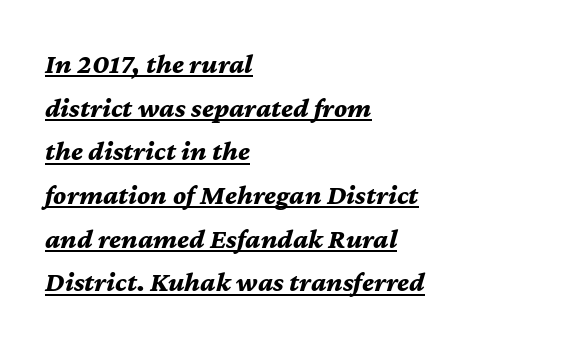
The image shows 28 px bold type, italic (leaning right); set left-aligned, normal line spacing (1.56x), normal letter spacing, underlined; medium stroke contrast and a medium x-height.
